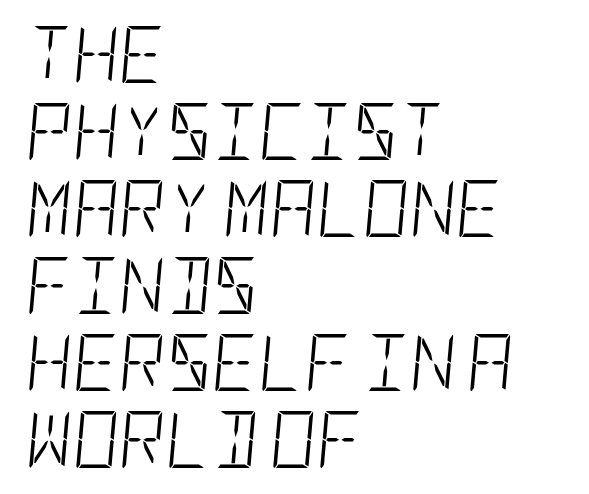
How are the letters spaced? Ordinarily, with no added tracking. The characters are drawn with everyday or finer stroke widths. The vertical gap from one line to the next is medium. This is oblique type, the kind used for emphasis or titles.
